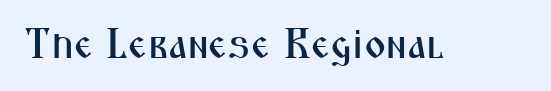
{"serif": "no", "italic": "no", "width": "condensed", "stroke_contrast": "medium", "x_height": "medium", "monospaced": "no", "underline": "no", "letter_spacing": "normal", "letter_spacing_em": 0.0, "glyph_px": 42}
